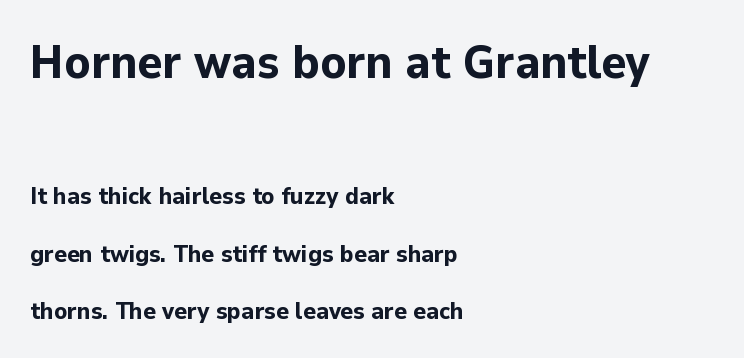
A typesetter would call this proportional, since set widths differ per character. This rendering uses left alignment, leaving the right contour irregular. Glyph-to-glyph distance matches everyday printed text. Examine the stroke ends and you'll find no serifs.
